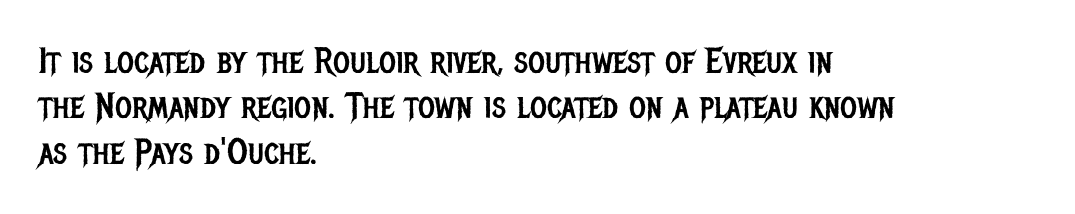
No feet cap the strokes, marking this as sans-serif type. The letters stand straight up with perfectly vertical stems. You could not count columns in this text — the font is proportionally spaced. The strip under each line holds only bare page. These lines stack with their left ends in a neat column. Tracking value appears to be zero — textbook default spacing.
